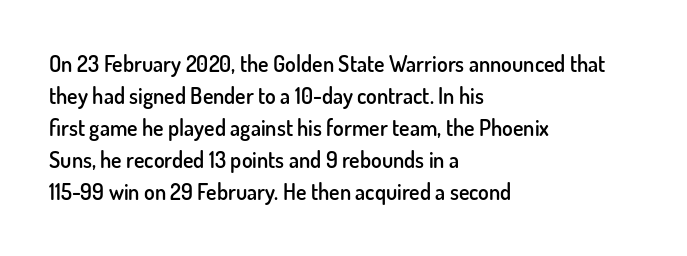
Check the space under the baseline: it is left empty. Style check: upright. The sample has been set in demibold, a notch under bold. Words appear dense and cohesive because spacing is normal. In terms of leading, this rendering sits right in the middle. Where is the straight margin? On the left.
